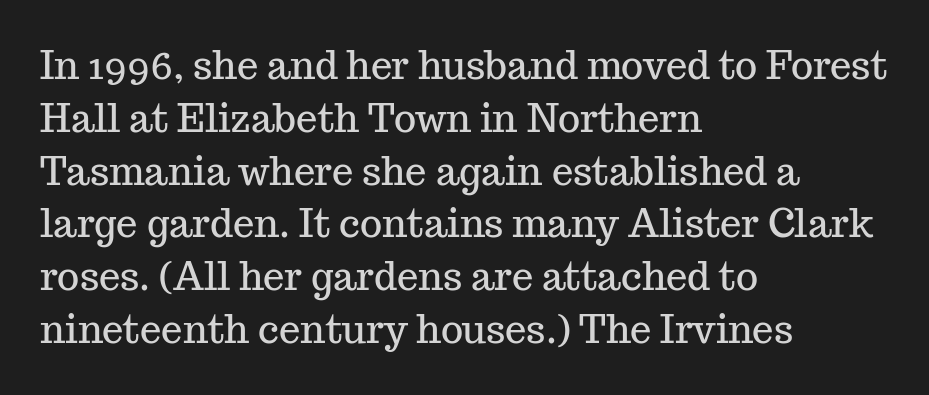
Proportional: the letters do not fall into vertical columns. Each letter's strokes conclude with small projecting serifs. It's the straight-up-and-down kind of type. The ragged edge is on the right, which tells us the setting is flush left. Underline: absent. A typesetter would call this zero additional tracking.
